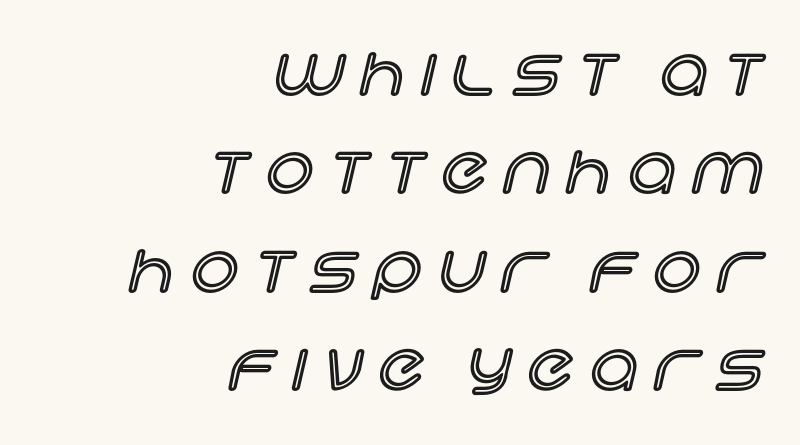
{"width": "normal", "x_height": "large", "monospaced": "no", "underline": "no", "align": "right", "line_spacing": "normal", "line_spacing_ratio": 1.49, "letter_spacing": "wide", "letter_spacing_em": 0.26, "glyph_px": 66}
